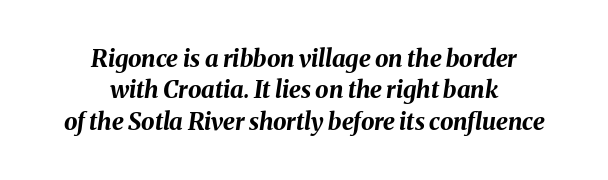
Q: Is the text bold? A: Yes.
Q: Is the text italic (slanted)? A: Yes, it leans right by about 8 degrees.
Q: Is the text underlined? A: No.
Q: How is the paragraph aligned? A: Centered.
Q: Is the spacing between letters normal or unusually wide? A: Normal.
Q: Is the spacing between lines tight, normal or loose? A: Normal.
